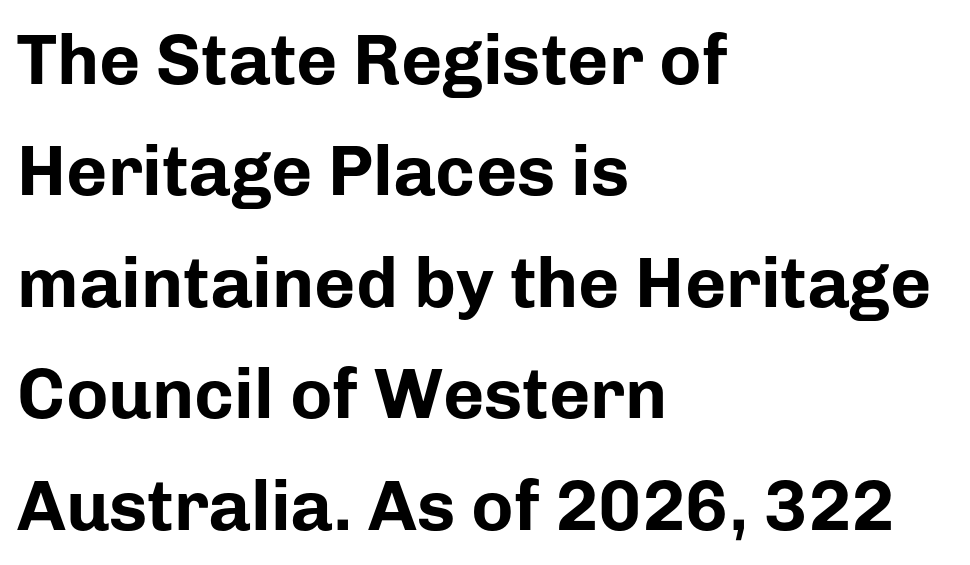
{"serif": "no", "italic": "no", "bold": "yes", "weight": "bold", "width": "normal", "stroke_contrast": "low", "x_height": "medium", "monospaced": "no", "underline": "no", "align": "left", "line_spacing": "normal", "line_spacing_ratio": 1.57, "letter_spacing": "normal", "letter_spacing_em": 0.0, "glyph_px": 71}
